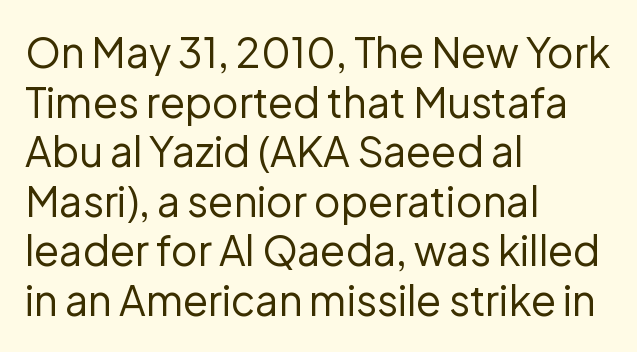
Q: Is the text bold? A: No.
Q: Is the text italic (slanted)? A: No, it is upright.
Q: Is the typeface a serif or a sans-serif typeface? A: Sans-serif.
Q: Is the text underlined? A: No.
Q: How is the paragraph aligned? A: Left-aligned.
Q: Is the spacing between letters normal or unusually wide? A: Normal.
Q: Width (condensed, normal, or wide)? A: Normal.
Q: Stroke contrast? A: Low.
Q: x-height? A: Medium.
Q: Monospaced? A: No.
